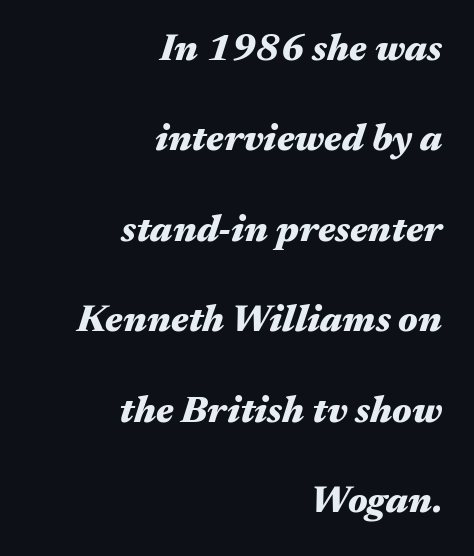
{"italic": "yes", "lean": "right", "slant_degrees": 17, "bold": "yes", "weight": "heavy", "width": "wide", "stroke_contrast": "medium", "x_height": "medium", "monospaced": "no", "underline": "no", "align": "right", "line_spacing": "loose", "line_spacing_ratio": 2.38, "letter_spacing": "normal", "letter_spacing_em": 0.0, "glyph_px": 38}
